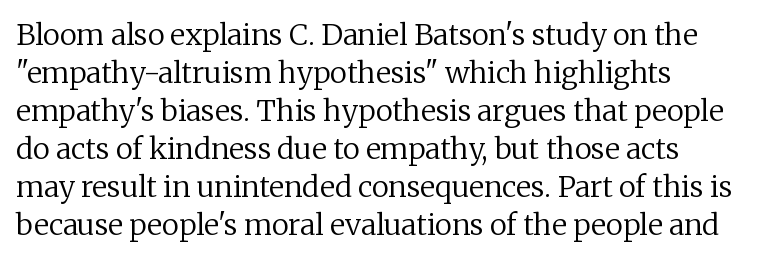
The image shows 29 px regular-weight serif type, upright; set left-aligned, normal line spacing (1.31x), normal letter spacing, not underlined; low stroke contrast and a medium x-height.
